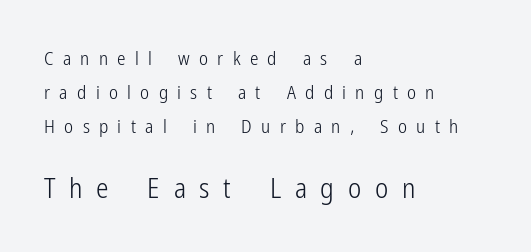
{"serif": "no", "italic": "no", "bold": "no", "weight": "light", "width": "condensed", "stroke_contrast": "low", "x_height": "medium", "monospaced": "no", "underline": "no", "align": "left", "line_spacing_ratio": 1.79, "letter_spacing": "wide", "letter_spacing_em": 0.49, "larger_block": "second", "size_ratio": 1.47, "glyph_px": 28}
